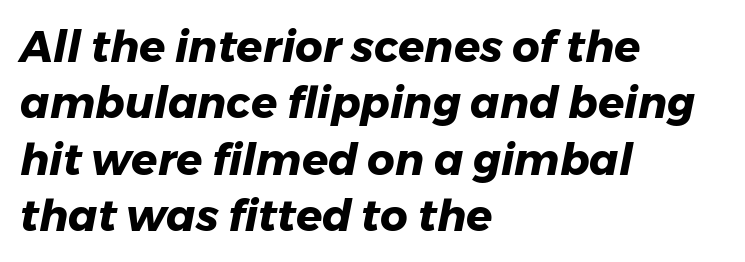
The whole block is typeset with a tilt. This sample has the flowing, uneven cadence of proportional lettering. These lines stack with their left ends in a neat column. Set as a true bold cut, around the 700 mark. Default kerning and tracking; the words read as compact shapes. A clean baseline with only descenders dipping below it.
